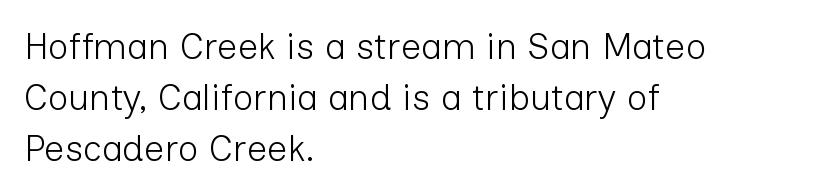
The image shows 36 px light sans-serif type, upright; set left-aligned, normal line spacing (1.42x), normal letter spacing, not underlined; low stroke contrast and a medium x-height.
